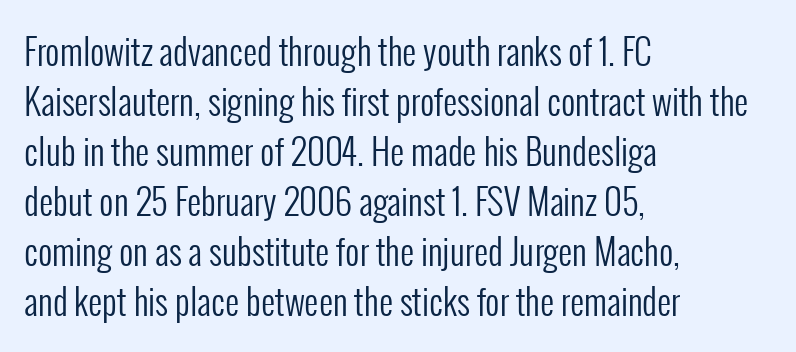
The image shows 35 px regular-weight, condensed sans-serif type, upright; set left-aligned, normal line spacing (1.43x), normal letter spacing, not underlined; low stroke contrast and a medium x-height.
